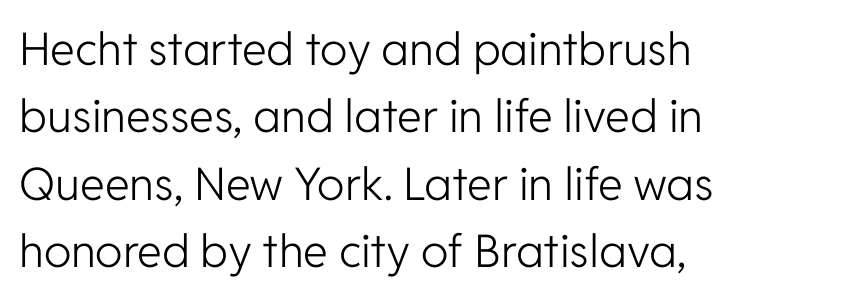
{"serif": "no", "italic": "no", "bold": "no", "weight": "light", "width": "normal", "stroke_contrast": "low", "x_height": "medium", "monospaced": "no", "underline": "no", "align": "left", "line_spacing": "normal", "line_spacing_ratio": 1.5, "letter_spacing": "normal", "letter_spacing_em": 0.0, "glyph_px": 45}
